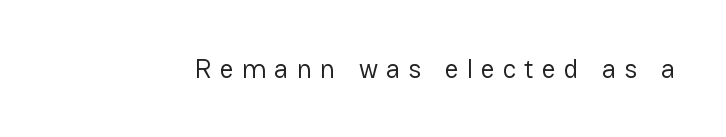
The image shows 27 px text type, upright; set unusually wide letter spacing (+0.3 em), not underlined.
